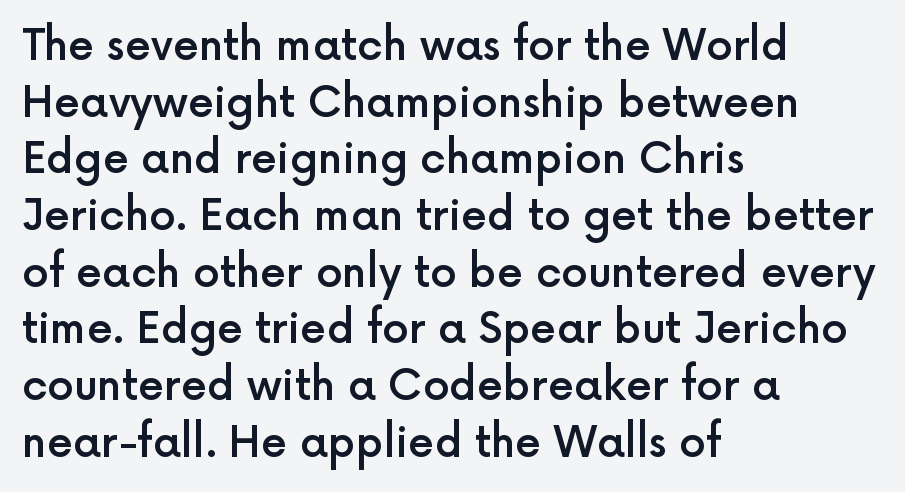
Serifs: no, the terminals of the letterforms are clean. Do the characters align in a grid? No, the font is proportional. Style check: upright. A normal amount of white space separates one row of letters from the next. In terms of letterspacing, this is plain default setting.
